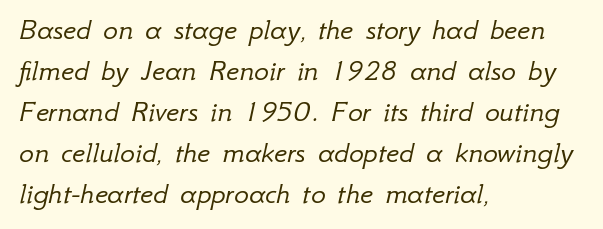
Is the stroke heavy? The answer is a plain regular-or-lighter. Descender tails drop into unmarked territory. Interline gaps are of average width in this sample. Where is the straight margin? On the left.
